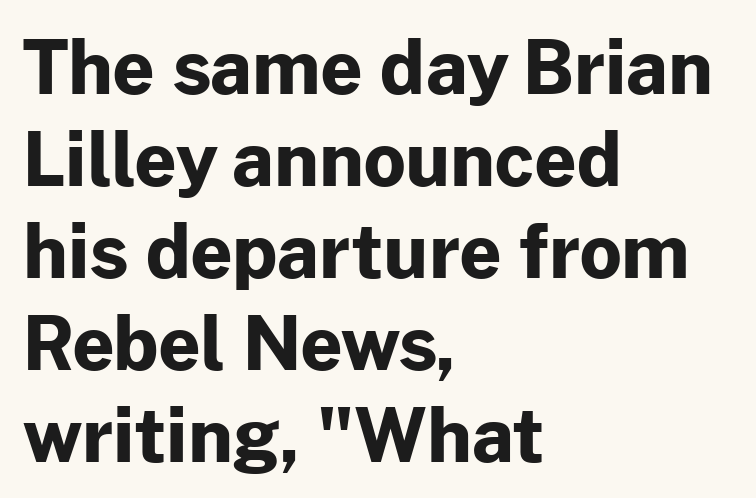
Q: Is the text bold? A: Yes.
Q: Is the text italic (slanted)? A: No, it is upright.
Q: Is the typeface a serif or a sans-serif typeface? A: Sans-serif.
Q: Is the text underlined? A: No.
Q: How is the paragraph aligned? A: Left-aligned.
Q: Is the spacing between letters normal or unusually wide? A: Normal.
Q: Is the spacing between lines tight, normal or loose? A: Normal.
Q: Width (condensed, normal, or wide)? A: Normal.
Q: Stroke contrast? A: Low.
Q: x-height? A: Medium.
Q: Monospaced? A: No.
